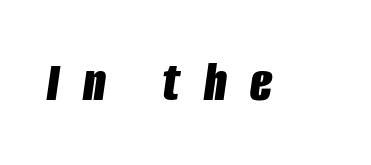
The image shows 58 px bold, condensed type, italic (leaning right); set unusually wide letter spacing (+0.41 em), not underlined; low stroke contrast and a large x-height.
